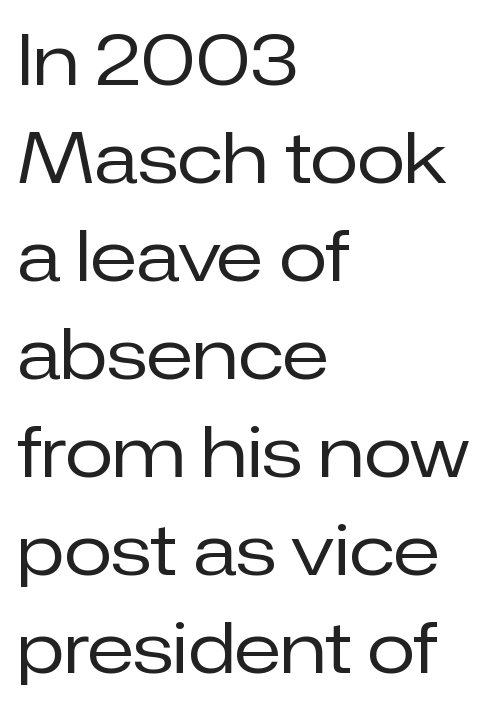
The image shows 70 px regular-weight sans-serif type, upright; set left-aligned, normal line spacing (1.4x), normal letter spacing, not underlined; low stroke contrast and a medium x-height.
